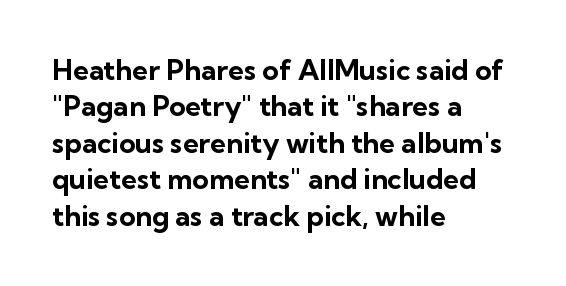
Q: Is the text bold? A: Yes.
Q: Is the text italic (slanted)? A: No, it is upright.
Q: Is the typeface a serif or a sans-serif typeface? A: Sans-serif.
Q: Is the text underlined? A: No.
Q: How is the paragraph aligned? A: Left-aligned.
Q: Is the spacing between letters normal or unusually wide? A: Normal.
Q: Is the spacing between lines tight, normal or loose? A: Normal.
Q: Width (condensed, normal, or wide)? A: Normal.
Q: Stroke contrast? A: Low.
Q: x-height? A: Medium.
Q: Monospaced? A: No.
